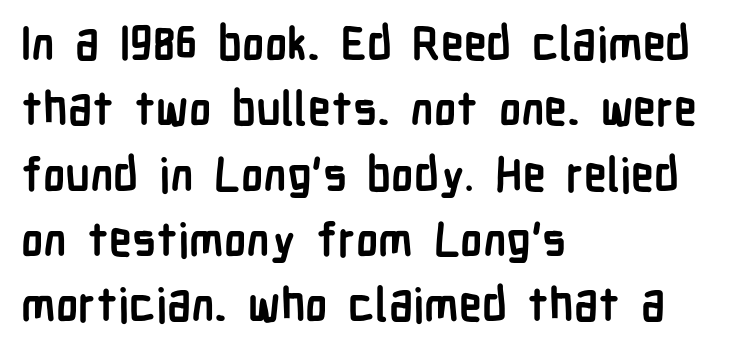
{"serif": "no", "italic": "no", "bold": "yes", "weight": "semibold", "width": "condensed", "stroke_contrast": "low", "x_height": "medium", "monospaced": "no", "underline": "no", "align": "left", "line_spacing": "normal", "line_spacing_ratio": 1.42, "letter_spacing": "normal", "letter_spacing_em": 0.0, "glyph_px": 46}
